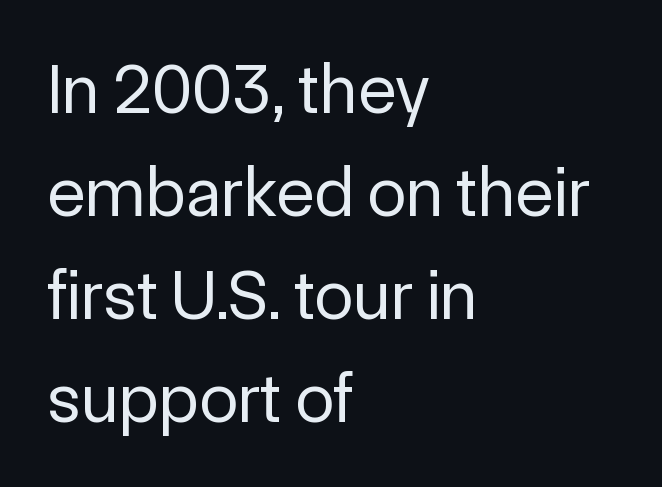
The image shows 71 px regular-weight sans-serif type, upright; set left-aligned, normal line spacing (1.45x), normal letter spacing, not underlined; a medium x-height.
